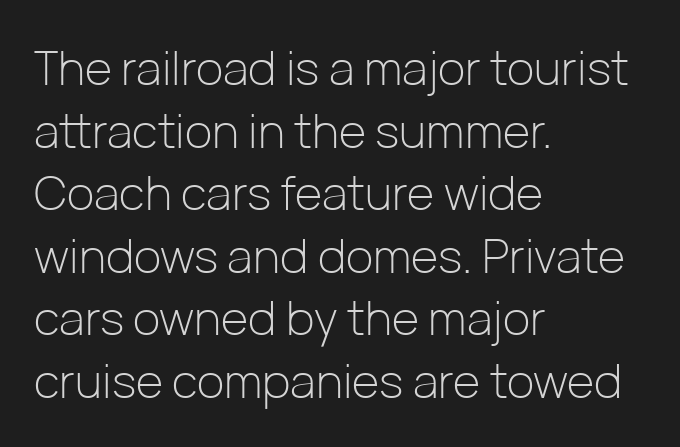
Bold? No — there's no thickening of the strokes. Quick note: underline off. Whoever set this chose a conventional vertical rhythm. The font family rendered here belongs to the sans-serif group. All the whitespace from short lines collects on the right. Tall strokes in this sample are plumb rather than angled.
